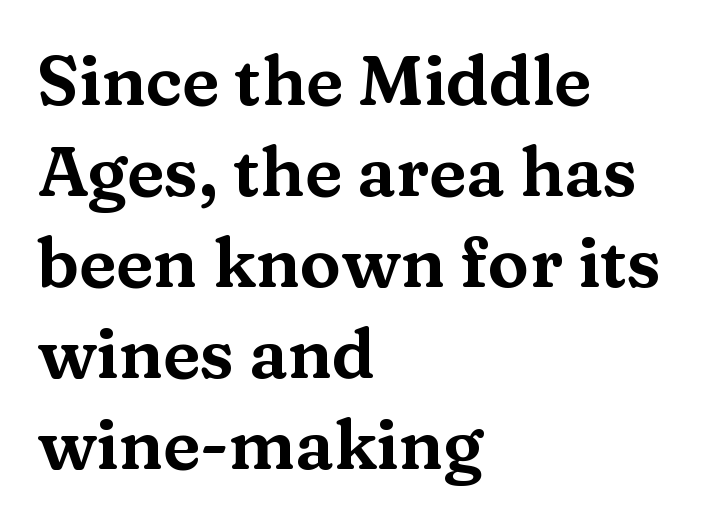
Note the varied advance widths — an 'i' is clearly narrower than an 'm'. Honestly, there is no underline to notice here at all. In terms of leading, this rendering sits right in the middle. Spacing between characters is what you'd get straight out of the box. The ragged edge is on the right, which tells us the setting is flush left. Note: serifs present on the glyphs.
